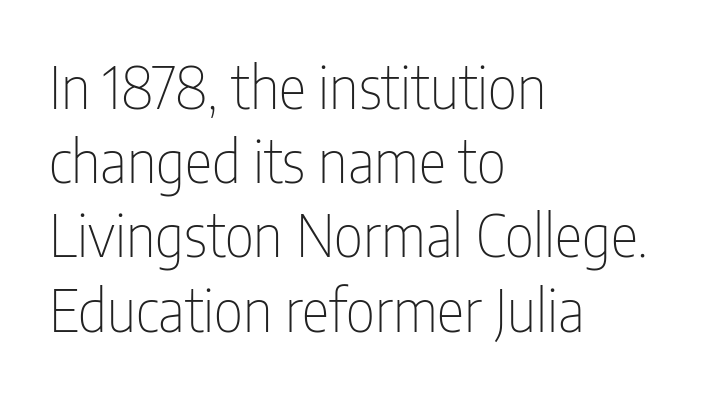
Q: Is the text bold? A: No.
Q: Is the text italic (slanted)? A: No, it is upright.
Q: Is the typeface a serif or a sans-serif typeface? A: Sans-serif.
Q: Is the text underlined? A: No.
Q: How is the paragraph aligned? A: Left-aligned.
Q: Is the spacing between letters normal or unusually wide? A: Normal.
Q: Is the spacing between lines tight, normal or loose? A: Normal.
Q: Width (condensed, normal, or wide)? A: Condensed.
Q: Stroke contrast? A: Low.
Q: x-height? A: Medium.
Q: Monospaced? A: No.
